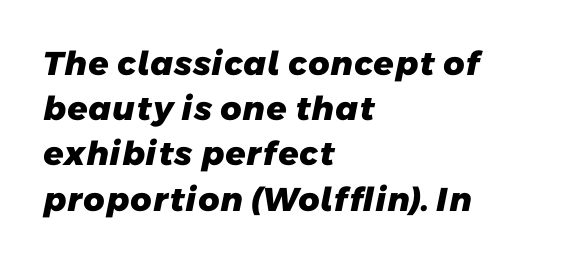
{"serif": "no", "bold": "yes", "weight": "heavy", "width": "normal", "stroke_contrast": "low", "x_height": "medium", "monospaced": "no", "underline": "no", "align": "left", "line_spacing": "normal", "line_spacing_ratio": 1.37, "letter_spacing": "normal", "letter_spacing_em": 0.0, "glyph_px": 33}
